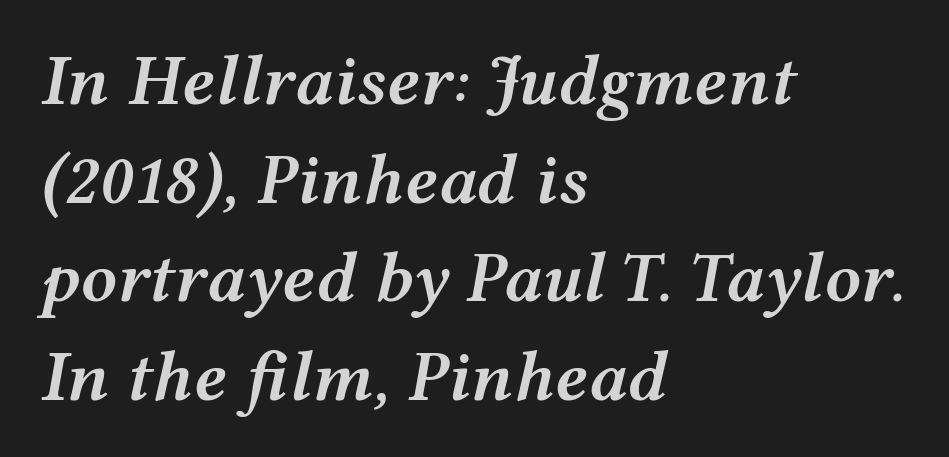
The image shows 72 px semibold, wide type, italic (leaning right); set left-aligned, normal line spacing (1.37x), normal letter spacing, not underlined; medium stroke contrast and a medium x-height.
